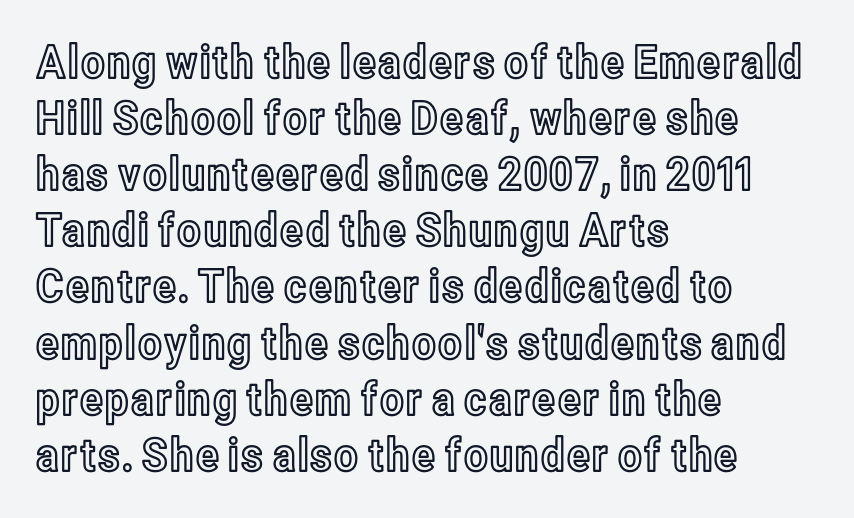
{"italic": "no", "width": "condensed", "x_height": "medium", "monospaced": "no", "underline": "no", "align": "left", "line_spacing_ratio": 1.22, "letter_spacing": "normal", "letter_spacing_em": 0.0, "glyph_px": 46}
